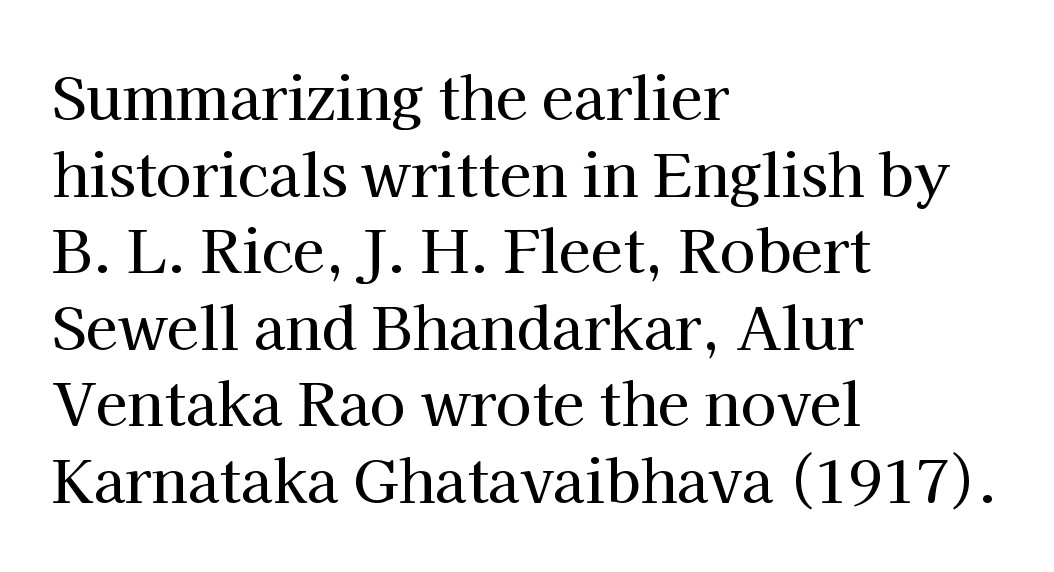
{"serif": "yes", "italic": "no", "width": "normal", "stroke_contrast": "high", "x_height": "medium", "monospaced": "no", "underline": "no", "align": "left", "line_spacing": "normal", "line_spacing_ratio": 1.32, "letter_spacing": "normal", "letter_spacing_em": 0.0, "glyph_px": 58}
